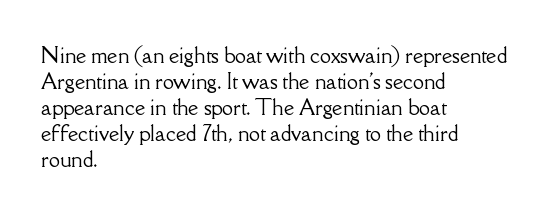
The letterforms sit shoulder to shoulder at normal distance. The lines in this sample share a left origin and differ only in where they stop. Lines of text with bare space underneath. This sample keeps an unexceptional amount of space between lines. Upright lettering throughout.
